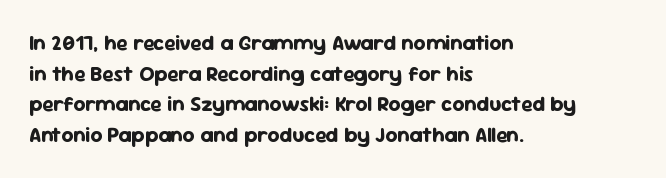
{"italic": "no", "bold": "yes", "underline": "no", "align": "left", "line_spacing": "normal", "line_spacing_ratio": 1.46, "letter_spacing": "normal", "letter_spacing_em": 0.0, "glyph_px": 21}
